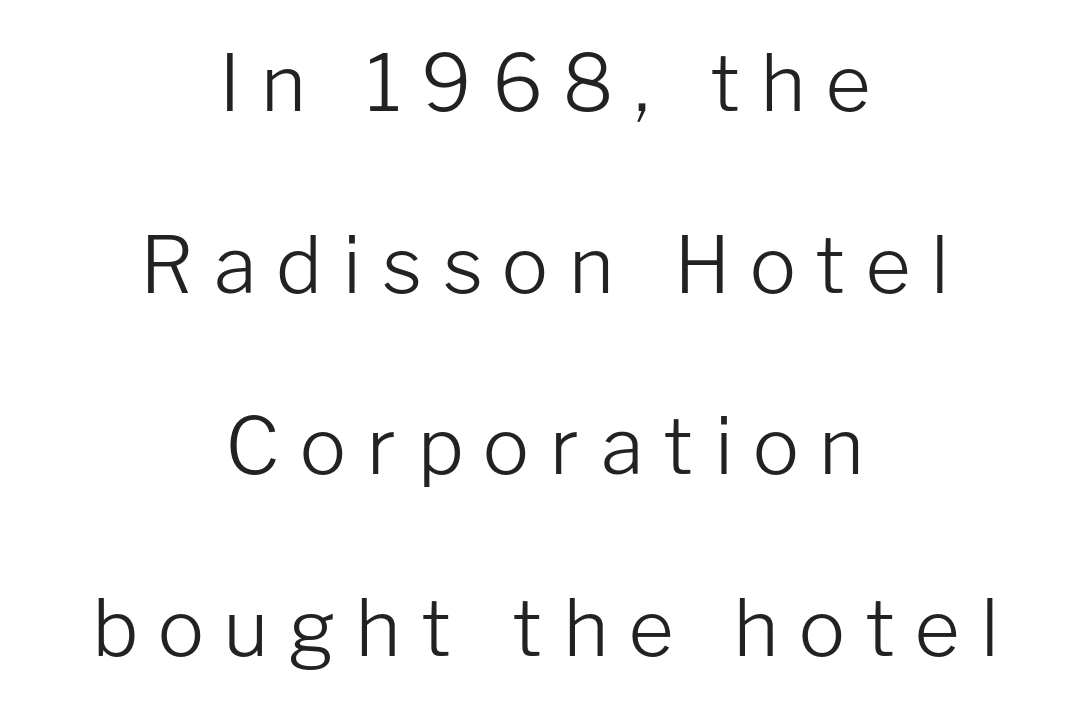
The image shows 78 px light sans-serif type, upright; set centered, loose line spacing (2.33x), unusually wide letter spacing (+0.25 em), not underlined; low stroke contrast and a medium x-height.
